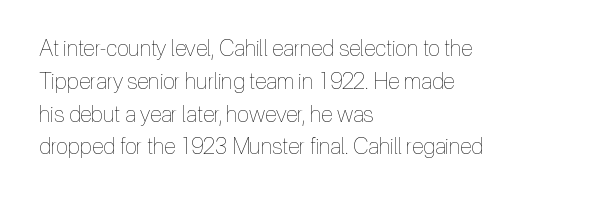
Q: Is the text bold? A: No.
Q: Is the text italic (slanted)? A: No, it is upright.
Q: Is the text underlined? A: No.
Q: How is the paragraph aligned? A: Left-aligned.
Q: Is the spacing between letters normal or unusually wide? A: Normal.
Q: Is the spacing between lines tight, normal or loose? A: Normal.
